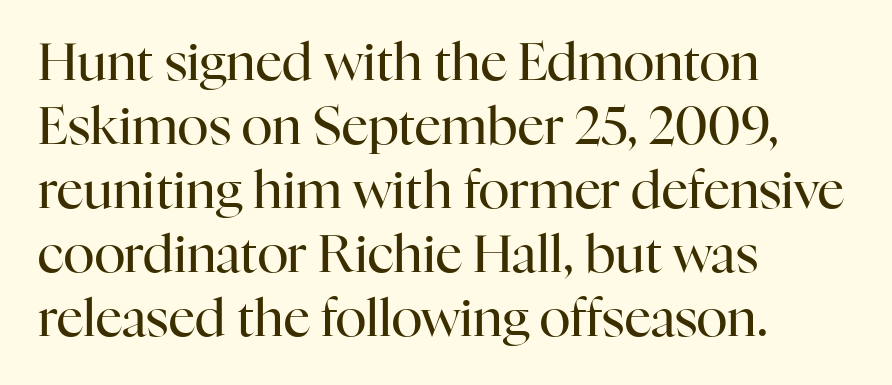
Check under the words: just untouched page. Looks like regular typesetting: each glyph gets only the width it needs. Letters have the restrained weight of plain body copy at most. Does the type have serifs? Yes, each stem ends in a small foot. This rendering leaves character spacing at its baseline value. Leftover space on each line is placed entirely after the last word.
